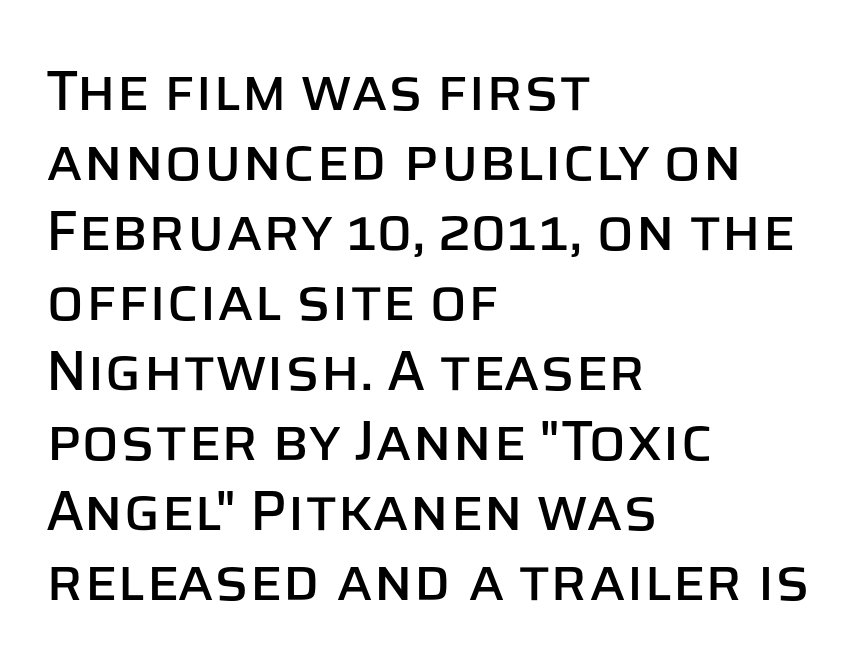
{"serif": "no", "italic": "no", "width": "normal", "stroke_contrast": "low", "x_height": "large", "monospaced": "no", "underline": "no", "align": "left", "line_spacing": "normal", "line_spacing_ratio": 1.25, "letter_spacing": "normal", "letter_spacing_em": 0.0, "glyph_px": 56}
